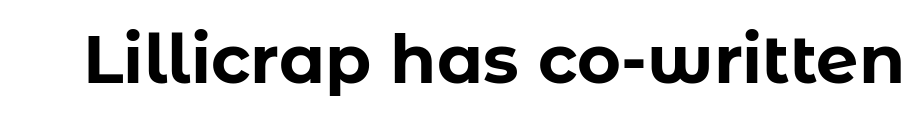
{"serif": "no", "italic": "no", "bold": "yes", "weight": "bold", "width": "normal", "stroke_contrast": "low", "x_height": "medium", "monospaced": "no", "underline": "no", "letter_spacing": "normal", "letter_spacing_em": 0.0, "glyph_px": 67}
